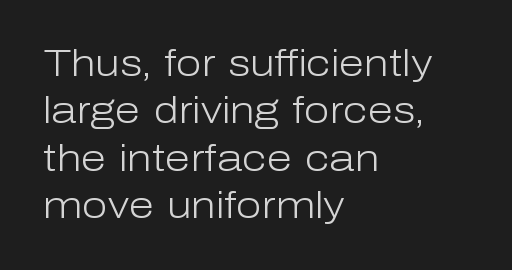
Horizontal alignment here is leftward, the default for most running prose. Is the type heavy? It reads as light-to-regular instead. Does the leading feel generous? No, just average. Do the characters align in a grid? No, the font is proportional. This sample uses plain, unmodified letter spacing.
